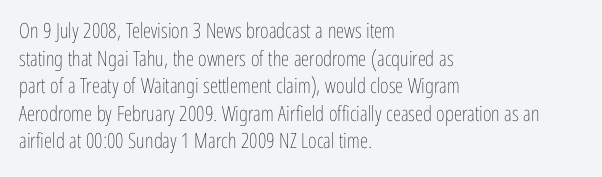
{"italic": "no", "bold": "no", "underline": "no", "align": "left", "line_spacing": "normal", "line_spacing_ratio": 1.31, "letter_spacing": "normal", "letter_spacing_em": 0.0, "glyph_px": 21}
